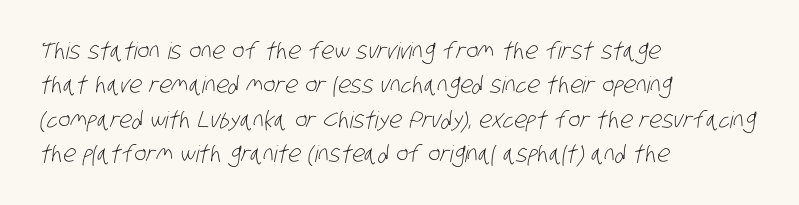
Q: Is the text bold? A: No.
Q: Is the text underlined? A: No.
Q: How is the paragraph aligned? A: Left-aligned.
Q: Is the spacing between letters normal or unusually wide? A: Normal.
Q: Is the spacing between lines tight, normal or loose? A: Normal.
